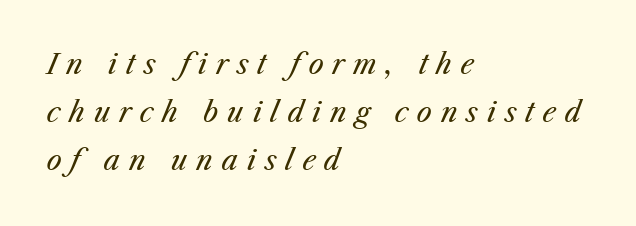
The image shows 27 px text type, italic (leaning right); set left-aligned, line spacing 1.78x, unusually wide letter spacing (+0.32 em), not underlined.
